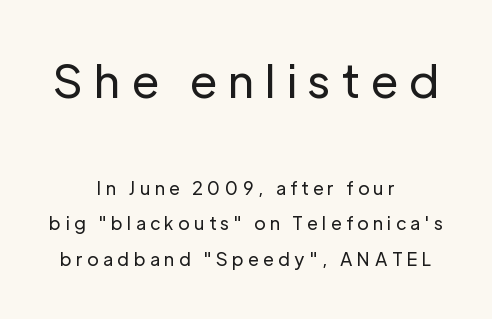
The image shows 46 px regular-weight sans-serif type, upright; set centered, loose line spacing (1.96x), unusually wide letter spacing (+0.26 em), not underlined; the first (top) block is 2.56x larger; low stroke contrast and a medium x-height.
